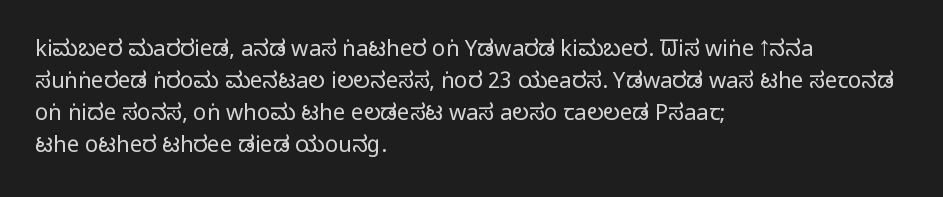
Weight: in the light-to-regular range. These lines keep a tight, regular rhythm from letter to letter. Any mark beneath the type? The region is blank. Left-aligned paragraph, ragged on the right. If you drew a line through each stem, it would be perfectly vertical. Honestly, the row spacing looks completely unremarkable.
